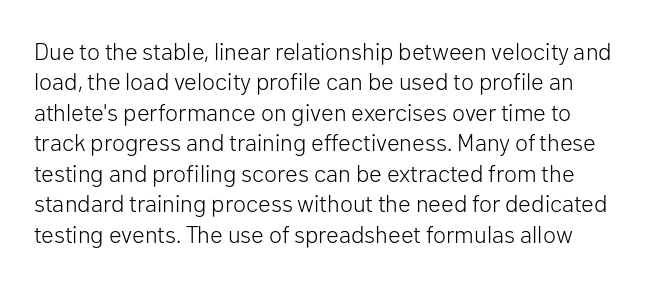
{"italic": "no", "bold": "no", "underline": "no", "line_spacing": "normal", "line_spacing_ratio": 1.27, "letter_spacing": "normal", "letter_spacing_em": 0.0, "glyph_px": 24}
